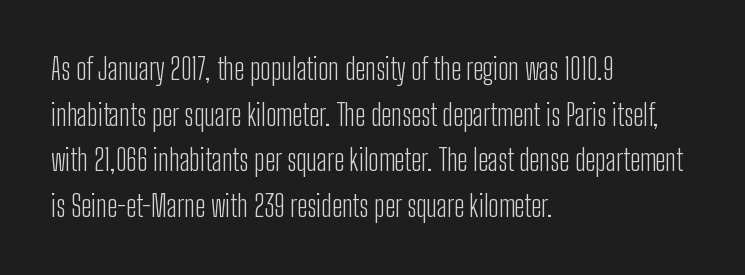
{"serif": "no", "italic": "no", "bold": "no", "weight": "light", "width": "condensed", "stroke_contrast": "low", "x_height": "medium", "monospaced": "no", "underline": "no", "align": "left", "line_spacing": "normal", "line_spacing_ratio": 1.57, "letter_spacing": "normal", "letter_spacing_em": 0.0, "glyph_px": 29}
